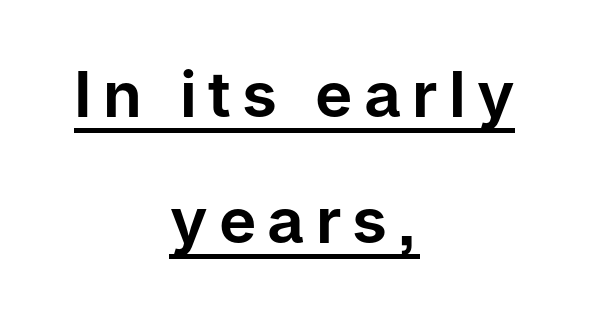
Descenders here cross a horizontal rule under the line. The rendering uses natural spacing where letterforms have individual widths. This sample is center-justified, so both line endings float freely. This sample uses a sans-serif face. Does the leading feel generous? Absolutely, it's lavish. This is roman type, the default non-slanted kind.
